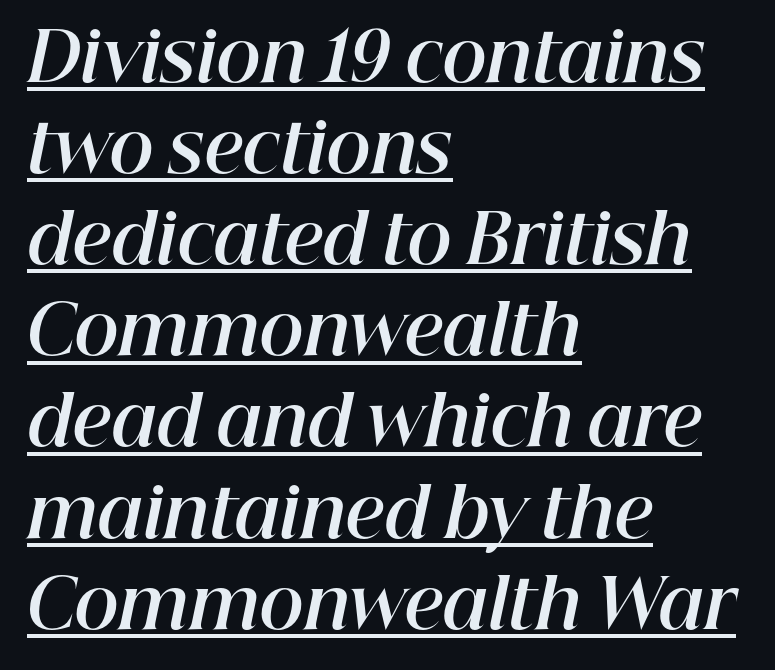
{"italic": "yes", "lean": "right", "slant_degrees": 12, "bold": "yes", "weight": "bold", "width": "normal", "stroke_contrast": "high", "x_height": "medium", "monospaced": "no", "underline": "yes", "align": "left", "line_spacing": "normal", "line_spacing_ratio": 1.34, "letter_spacing": "normal", "letter_spacing_em": 0.0, "glyph_px": 68}
